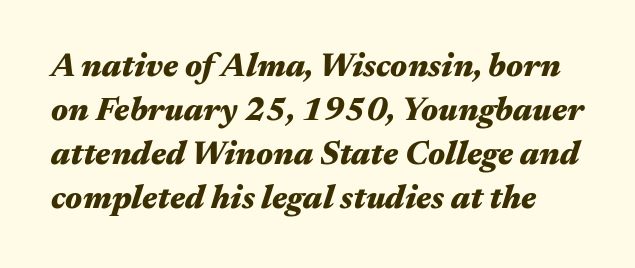
{"italic": "yes", "lean": "right", "slant_degrees": 17, "bold": "yes", "weight": "heavy", "width": "wide", "stroke_contrast": "medium", "x_height": "medium", "monospaced": "no", "underline": "no", "line_spacing": "normal", "line_spacing_ratio": 1.33, "letter_spacing": "normal", "letter_spacing_em": 0.0, "glyph_px": 33}
